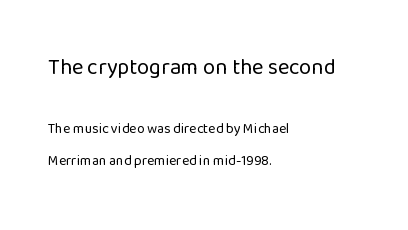
Q: Is the text bold? A: No.
Q: Is the text italic (slanted)? A: No, it is upright.
Q: Is the text underlined? A: No.
Q: How is the paragraph aligned? A: Left-aligned.
Q: Is the spacing between letters normal or unusually wide? A: Normal.
Q: Is the spacing between lines tight, normal or loose? A: Loose.
Q: Which block of text is set in a larger size, the first (top) or the second (bottom)? A: The first (top) one.
